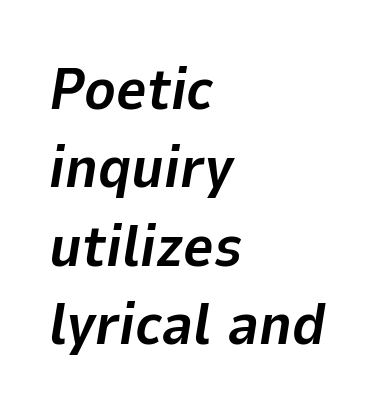
The image shows 59 px bold type, italic (leaning right); set left-aligned, normal line spacing (1.33x), normal letter spacing, not underlined; low stroke contrast and a medium x-height.
